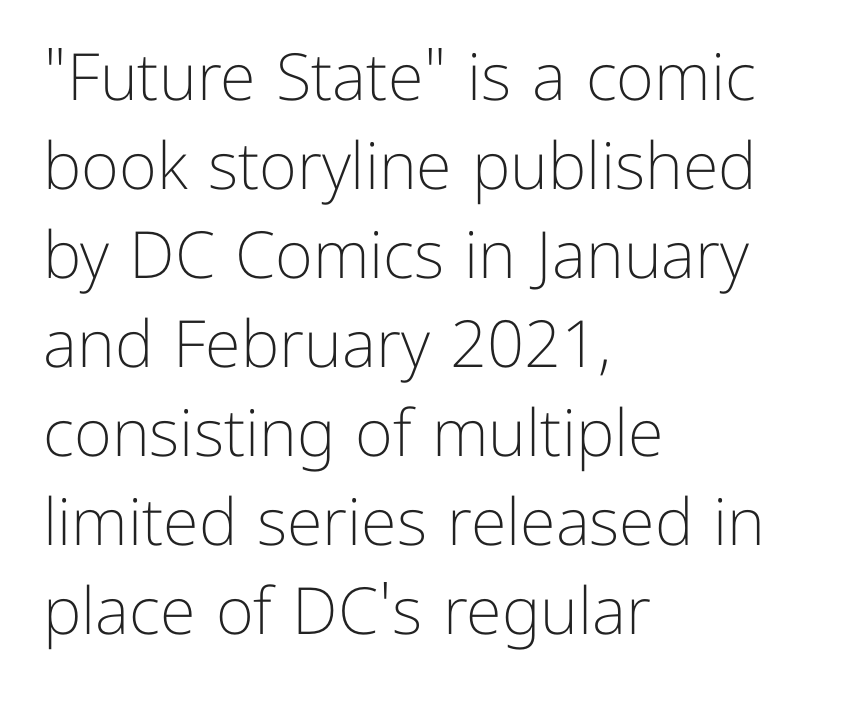
The gap between lines stays unmarked. Students, note that the glyphs here touch the page at normal intervals. Layout note: lines flush left. Are there feet on the stems? There aren't — it's a sans. Honestly, the row spacing looks completely unremarkable.
